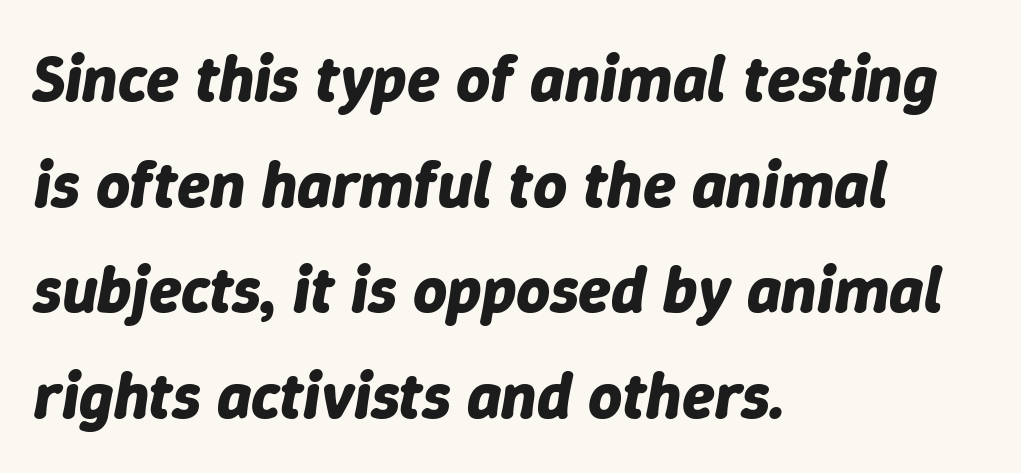
Check under the words: just untouched page. These lines are rendered in a variable-pitch font. Leading: standard. Stroke thickness is high; the sample reads as a true bold. The letters sit at their default tracking, neither squeezed nor spread. When letters slant like this, we call the style italic.
